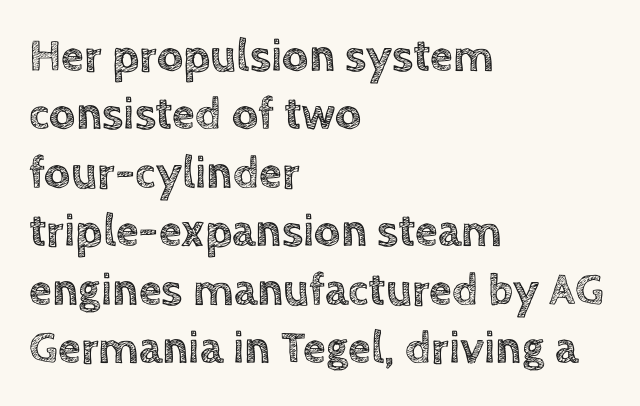
{"italic": "no", "width": "normal", "x_height": "large", "monospaced": "no", "underline": "no", "align": "left", "line_spacing": "normal", "line_spacing_ratio": 1.27, "letter_spacing": "normal", "letter_spacing_em": 0.0, "glyph_px": 46}
